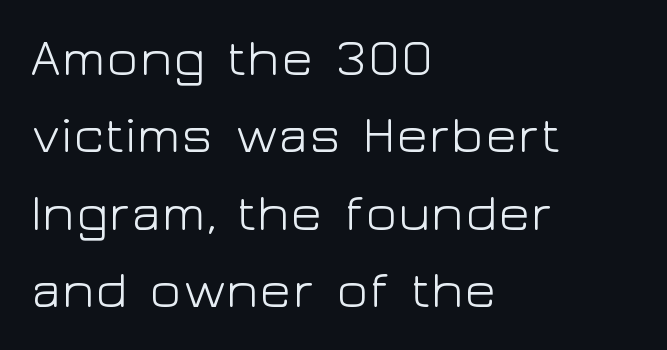
The image shows 53 px light, wide sans-serif type, upright; set left-aligned, normal line spacing (1.46x), normal letter spacing, not underlined; low stroke contrast and a medium x-height.
